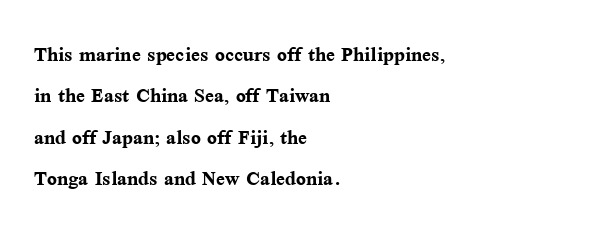
Descenders are the only things crossing below the line. Honestly, the row spacing looks completely unremarkable. The font is running at its bold setting. Inter-character spacing is left at the font's built-in metrics. Vertical strokes here are truly vertical.
